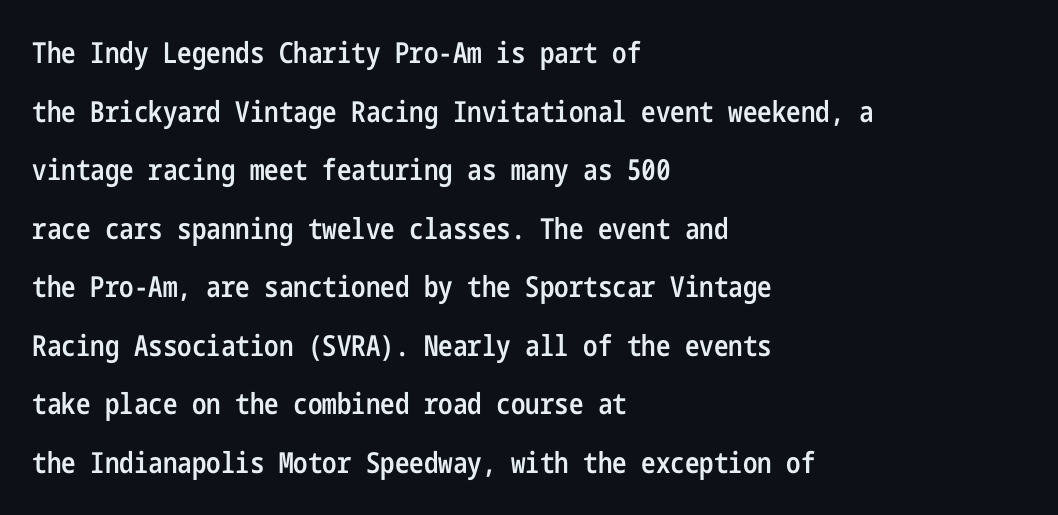
Typographic density is moderately raised because the face is semibold. Horizontally, the lines are justified to the leading edge only. The line-height multiplier appears high, well above default. The area under the type is left untouched. I'd call this a sans setting — the letters go barefoot. Is there any slant? The stems are plumb.
